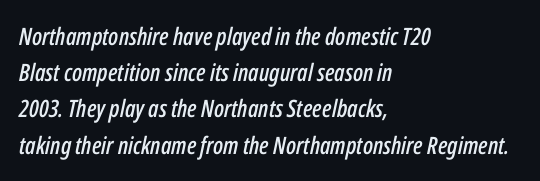
{"italic": "yes", "lean": "right", "slant_degrees": 12, "underline": "no", "align": "left", "line_spacing": "normal", "line_spacing_ratio": 1.51, "letter_spacing": "normal", "letter_spacing_em": 0.0, "glyph_px": 24}
